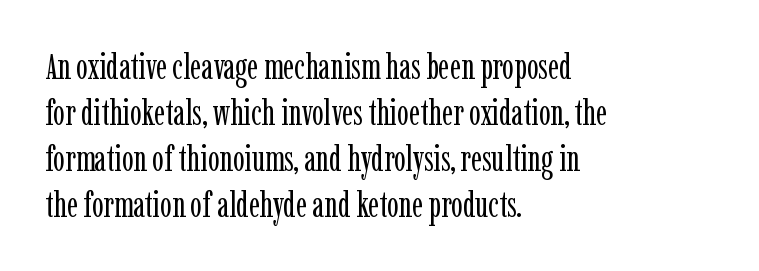
Nothing unusual about the tracking: characters are spaced as the font intends. A quiet, ordinary-to-light weight characterises the typeface. These lines are set flush left with a ragged right edge. Do the letters lean? They stand straight.
